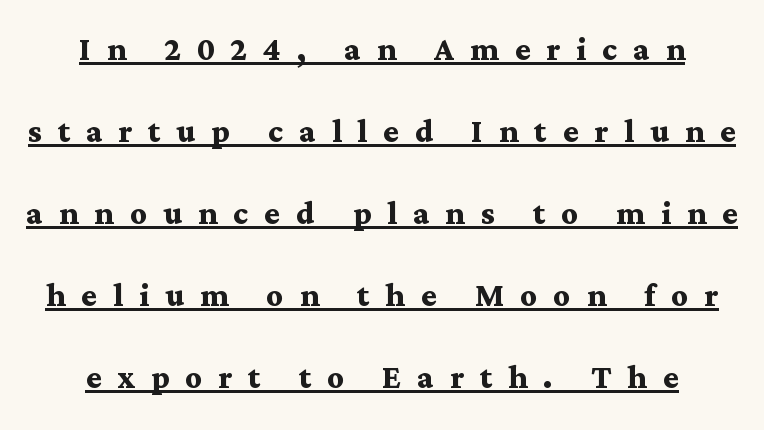
Q: Is the text bold? A: Yes.
Q: Is the text italic (slanted)? A: No, it is upright.
Q: Is the typeface a serif or a sans-serif typeface? A: Serif.
Q: Is the text underlined? A: Yes.
Q: How is the paragraph aligned? A: Centered.
Q: Is the spacing between letters normal or unusually wide? A: Unusually wide.
Q: Is the spacing between lines tight, normal or loose? A: Loose.
Q: Width (condensed, normal, or wide)? A: Wide.
Q: Stroke contrast? A: Medium.
Q: x-height? A: Medium.
Q: Monospaced? A: No.
